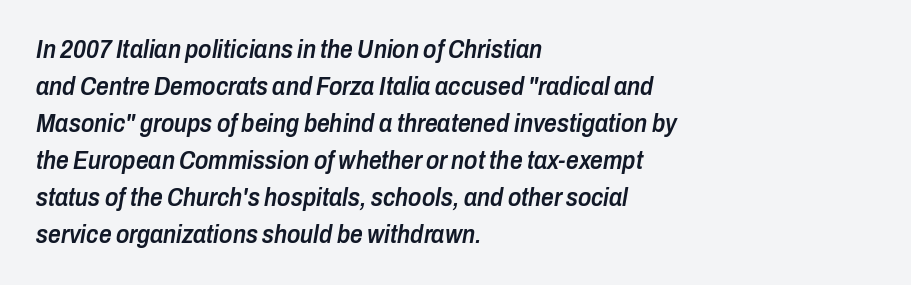
The image shows 25 px text type, italic (leaning right); set left-aligned, normal line spacing (1.48x), normal letter spacing, not underlined.
